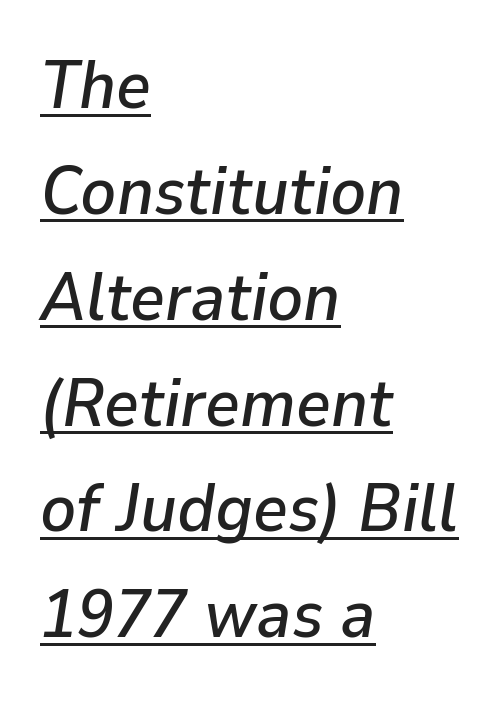
{"italic": "yes", "lean": "right", "slant_degrees": 9, "width": "normal", "stroke_contrast": "low", "x_height": "medium", "monospaced": "no", "underline": "yes", "align": "left", "line_spacing": "normal", "line_spacing_ratio": 1.58, "letter_spacing": "normal", "letter_spacing_em": 0.0, "glyph_px": 67}
